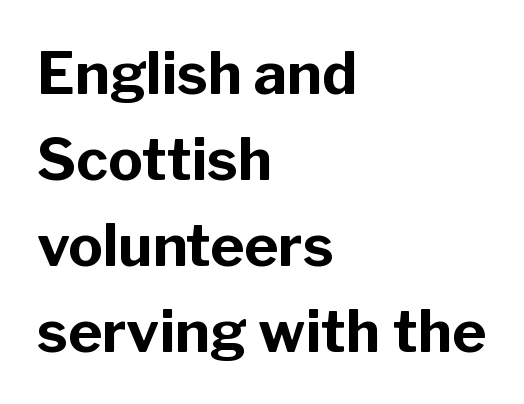
These lines are rendered in a variable-pitch font. The compositor pushed each line to the left boundary. You'd pick this weight for a headline — it's a proper bold. Compared with typical paragraphs, the rows here are spaced about the same. Italic? Not at all — the glyphs are vertical. A typesetter would call this zero additional tracking.
